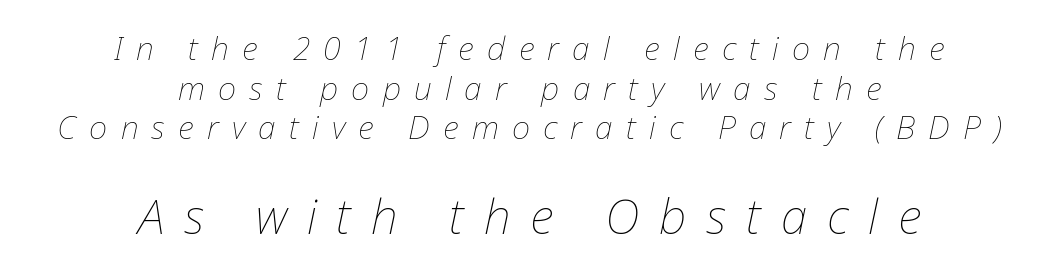
{"italic": "yes", "lean": "right", "slant_degrees": 12, "bold": "no", "weight": "thin", "width": "normal", "stroke_contrast": "low", "x_height": "medium", "monospaced": "no", "underline": "no", "align": "center", "line_spacing_ratio": 1.24, "letter_spacing": "wide", "letter_spacing_em": 0.41, "larger_block": "second", "size_ratio": 1.5, "glyph_px": 48}
